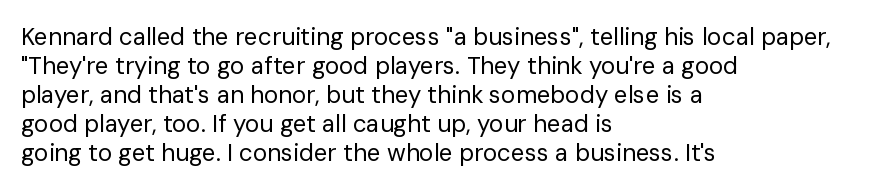
{"italic": "no", "bold": "no", "underline": "no", "align": "left", "line_spacing_ratio": 1.21, "letter_spacing": "normal", "letter_spacing_em": 0.0, "glyph_px": 24}
